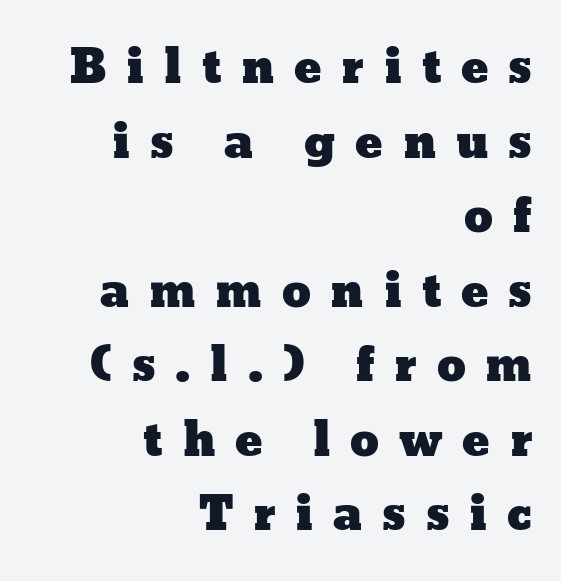
Is the block centered? No — it sits flush against the right margin. Every character sits straight up, as roman type does. The space directly below the letters is spotless. Is there much room between lines? A standard amount, neither cramped nor airy. The passage shown has open, widely tracked lettering throughout.
